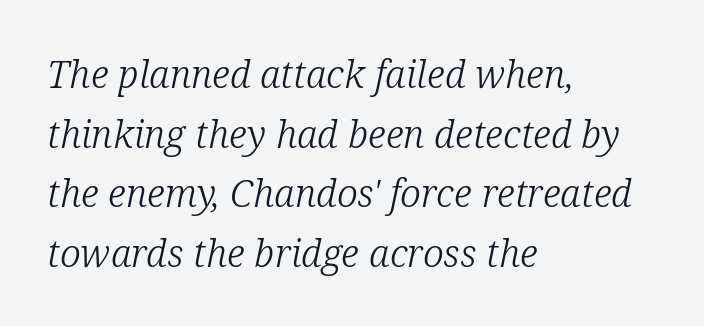
The image shows 38 px light serif type, italic (leaning right); set left-aligned, normal line spacing (1.57x), normal letter spacing, not underlined; low stroke contrast and a medium x-height.
